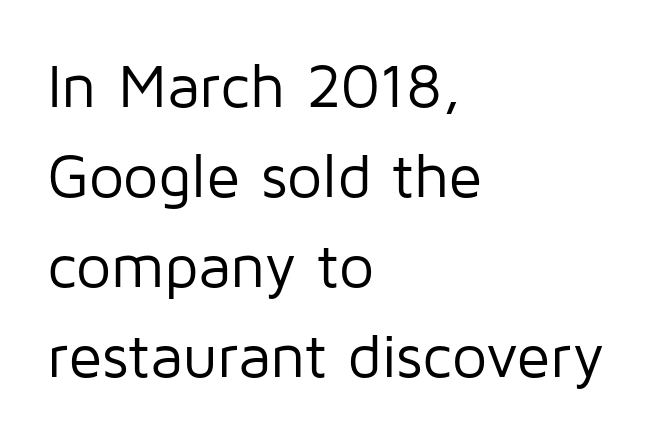
The image shows 62 px regular-weight sans-serif type, upright; set left-aligned, normal line spacing (1.45x), normal letter spacing, not underlined; low stroke contrast and a medium x-height.
